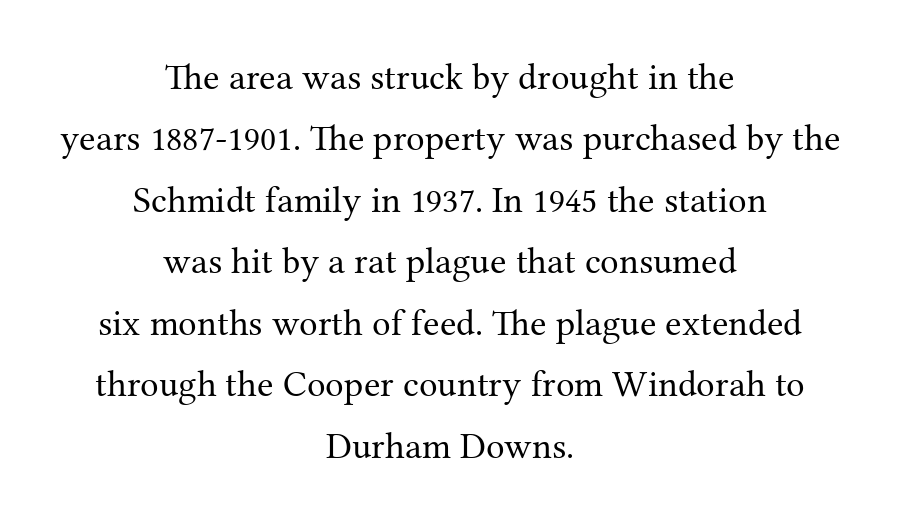
The image shows 37 px regular-weight serif type, upright; set centered, normal line spacing (1.66x), normal letter spacing, not underlined; medium stroke contrast and a medium x-height.
